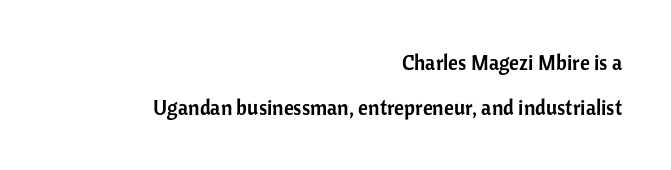
The image shows 21 px text type, upright; set right-aligned, loose line spacing (2.14x), normal letter spacing, not underlined.
